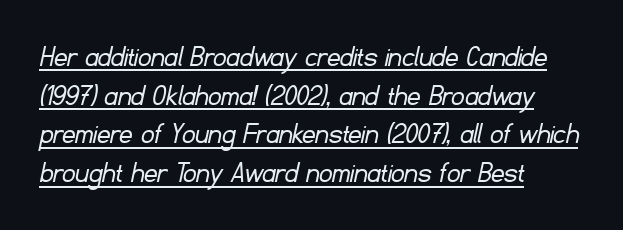
Counters stay open thanks to moderate or lighter strokes. Glance below the letters and you will spot a drawn line. This sample uses a sans-serif face. Horizontal alignment here is leftward, the default for most running prose. The letters advance in unequal steps, a hallmark of proportional type.
